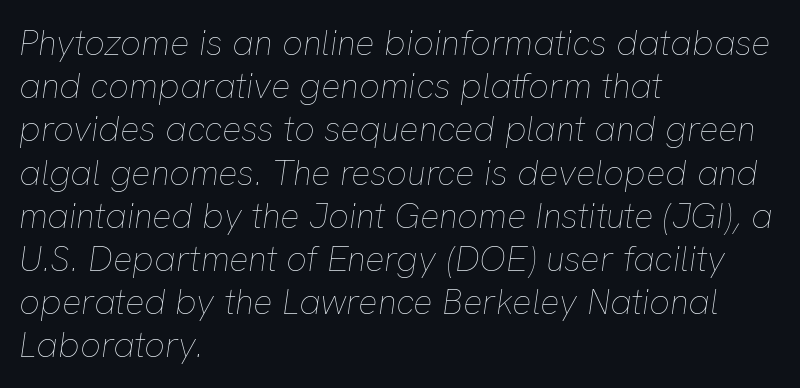
Q: Is the text bold? A: No.
Q: Is the text italic (slanted)? A: Yes, it leans right by about 8 degrees.
Q: Is the text underlined? A: No.
Q: How is the paragraph aligned? A: Left-aligned.
Q: Is the spacing between letters normal or unusually wide? A: Normal.
Q: Width (condensed, normal, or wide)? A: Normal.
Q: Stroke contrast? A: Low.
Q: x-height? A: Medium.
Q: Monospaced? A: No.
